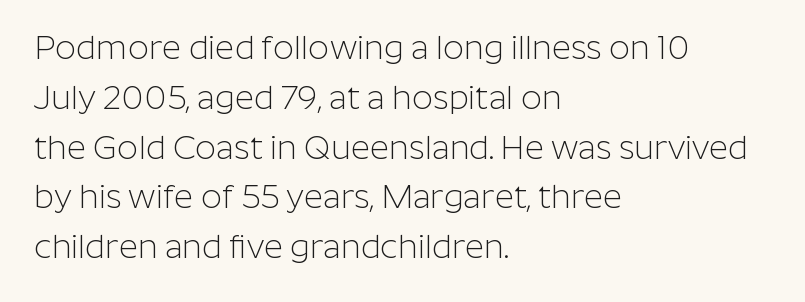
{"serif": "no", "italic": "no", "bold": "no", "weight": "light", "width": "normal", "stroke_contrast": "low", "x_height": "medium", "monospaced": "no", "underline": "no", "align": "left", "line_spacing": "normal", "line_spacing_ratio": 1.51, "letter_spacing": "normal", "letter_spacing_em": 0.0, "glyph_px": 33}
